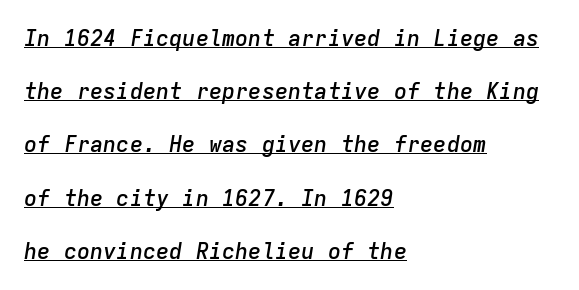
{"italic": "yes", "lean": "right", "slant_degrees": 9, "bold": "semi", "underline": "yes", "align": "left", "line_spacing": "loose", "line_spacing_ratio": 2.42, "letter_spacing": "normal", "letter_spacing_em": 0.0, "glyph_px": 22}
